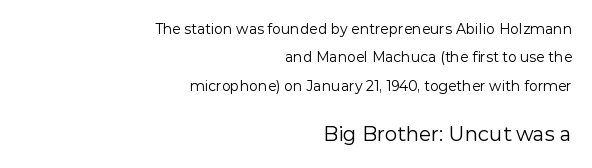
{"italic": "no", "bold": "no", "underline": "no", "align": "right", "line_spacing": "loose", "line_spacing_ratio": 2.03, "letter_spacing": "normal", "letter_spacing_em": 0.0, "larger_block": "second", "size_ratio": 1.43, "glyph_px": 20}
